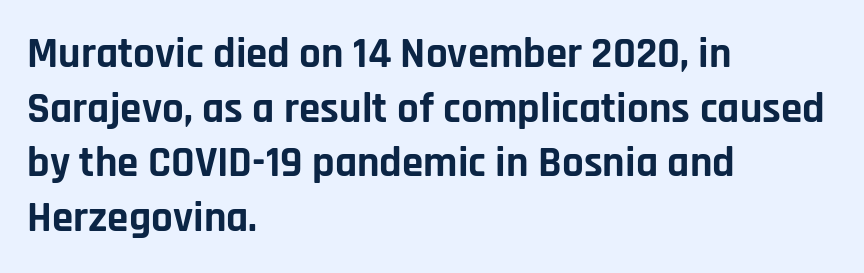
The image shows 43 px bold sans-serif type, upright; set left-aligned, normal line spacing (1.27x), normal letter spacing, not underlined; low stroke contrast and a large x-height.
